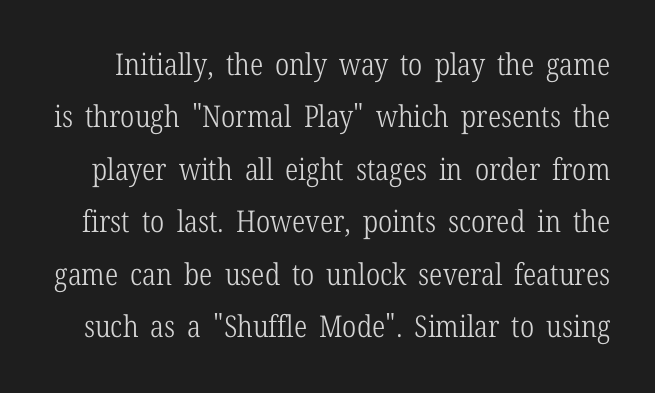
A quiet, ordinary-to-light weight characterises the typeface. The passage shown is typed in a proportional face where columns would drift. How are the letters spaced? Ordinarily, with no added tracking. Nope, not italic — everything's standing straight.
